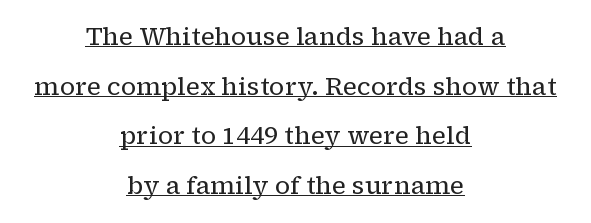
{"italic": "no", "bold": "no", "underline": "yes", "align": "center", "line_spacing": "loose", "line_spacing_ratio": 1.99, "letter_spacing": "normal", "letter_spacing_em": 0.0, "glyph_px": 25}
